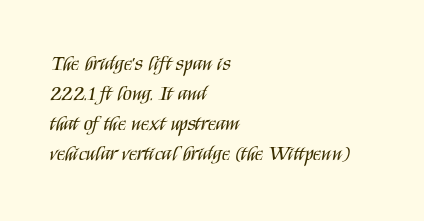
{"bold": "no", "underline": "no", "align": "left", "line_spacing": "normal", "line_spacing_ratio": 1.43, "letter_spacing": "normal", "letter_spacing_em": 0.0, "glyph_px": 21}
